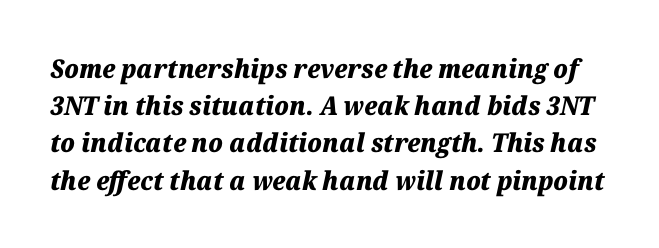
Quick note: italic. Nobody touched the tracking dial on this one. The glyphs have the mass of a bold cut. The rendering uses a moderate line-height, typical for paragraphs.
